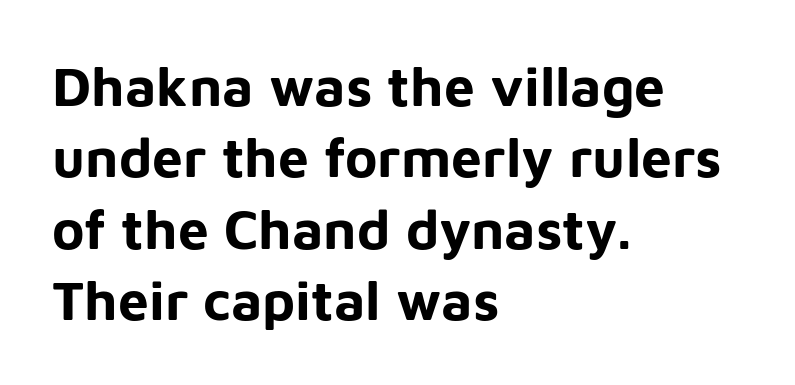
{"serif": "no", "italic": "no", "bold": "yes", "weight": "bold", "width": "normal", "stroke_contrast": "low", "x_height": "medium", "monospaced": "no", "underline": "no", "align": "left", "line_spacing": "normal", "line_spacing_ratio": 1.3, "letter_spacing": "normal", "letter_spacing_em": 0.0, "glyph_px": 55}
